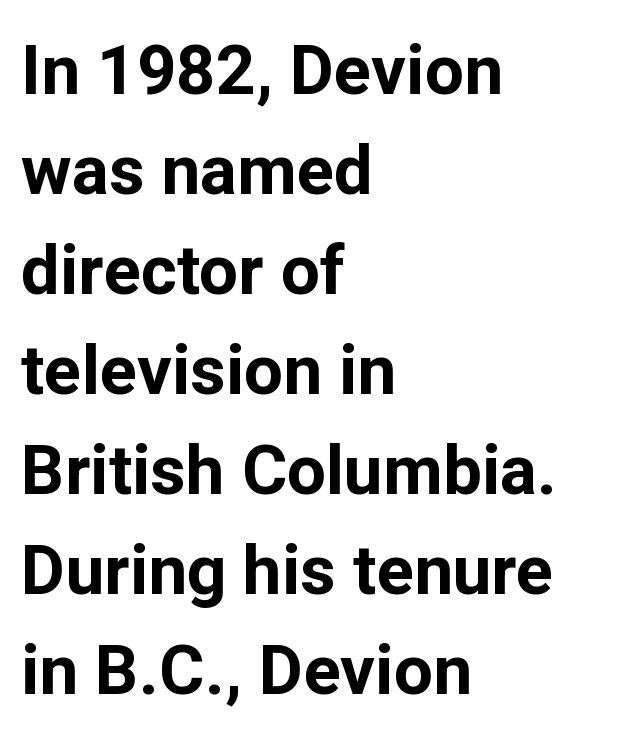
{"serif": "no", "italic": "no", "bold": "yes", "weight": "bold", "width": "normal", "stroke_contrast": "low", "x_height": "medium", "monospaced": "no", "underline": "no", "align": "left", "line_spacing": "normal", "line_spacing_ratio": 1.45, "letter_spacing": "normal", "letter_spacing_em": 0.0, "glyph_px": 69}
